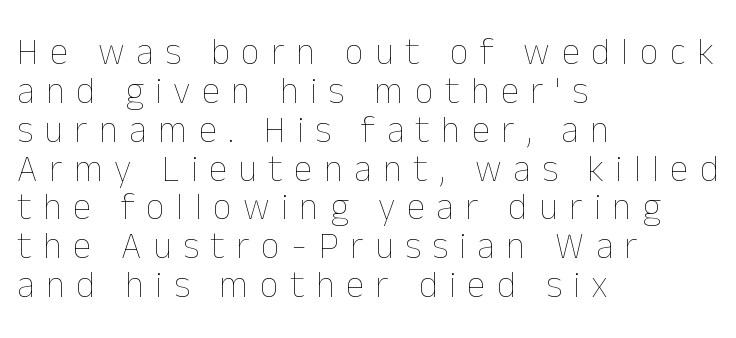
Q: Is the text bold? A: No.
Q: Is the text italic (slanted)? A: No, it is upright.
Q: Is the text underlined? A: No.
Q: How is the paragraph aligned? A: Left-aligned.
Q: Is the spacing between letters normal or unusually wide? A: Unusually wide.
Q: Is the spacing between lines tight, normal or loose? A: Tight.
Q: Width (condensed, normal, or wide)? A: Normal.
Q: Stroke contrast? A: Low.
Q: x-height? A: Medium.
Q: Monospaced? A: No.
